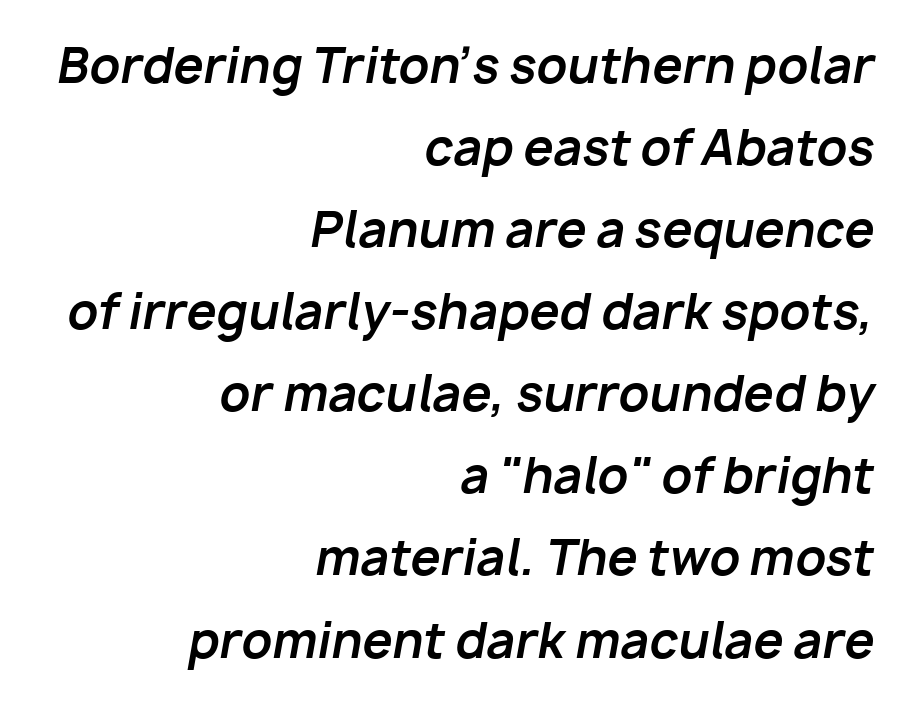
Q: Is the text bold? A: Yes.
Q: Is the text italic (slanted)? A: Yes, it leans right by about 10 degrees.
Q: Is the text underlined? A: No.
Q: How is the paragraph aligned? A: Right-aligned.
Q: Is the spacing between letters normal or unusually wide? A: Normal.
Q: Width (condensed, normal, or wide)? A: Normal.
Q: Stroke contrast? A: Low.
Q: x-height? A: Medium.
Q: Monospaced? A: No.
